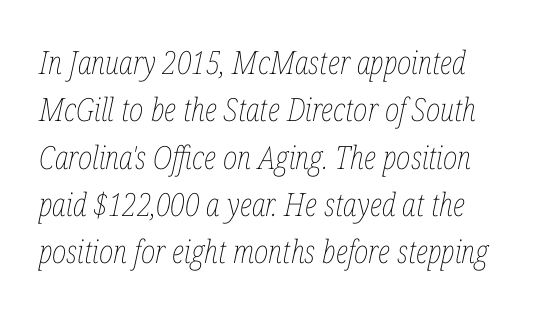
Q: Is the text bold? A: No.
Q: Is the text italic (slanted)? A: Yes, it leans right by about 12 degrees.
Q: Is the text underlined? A: No.
Q: How is the paragraph aligned? A: Left-aligned.
Q: Is the spacing between letters normal or unusually wide? A: Normal.
Q: Is the spacing between lines tight, normal or loose? A: Normal.
Q: Width (condensed, normal, or wide)? A: Condensed.
Q: Stroke contrast? A: Low.
Q: x-height? A: Medium.
Q: Monospaced? A: No.
